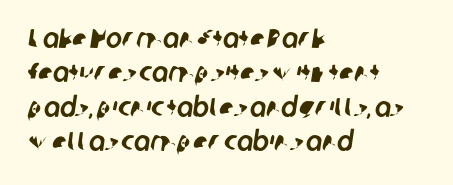
{"underline": "no", "align": "left", "line_spacing": "normal", "line_spacing_ratio": 1.27, "letter_spacing": "normal", "letter_spacing_em": 0.0, "glyph_px": 27}
